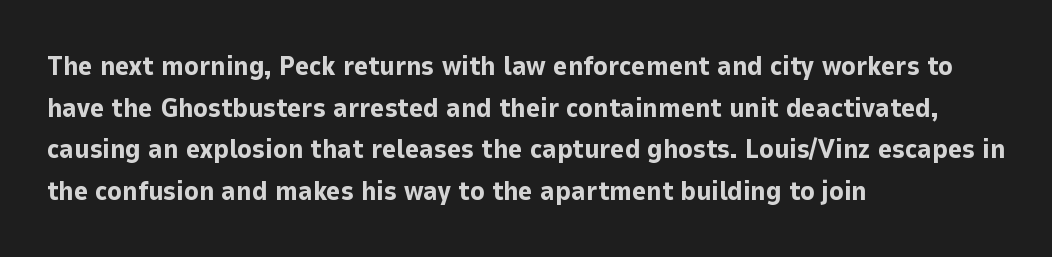
Q: Is the text bold? A: Yes.
Q: Is the text italic (slanted)? A: No, it is upright.
Q: Is the text underlined? A: No.
Q: How is the paragraph aligned? A: Left-aligned.
Q: Is the spacing between letters normal or unusually wide? A: Normal.
Q: Is the spacing between lines tight, normal or loose? A: Normal.
